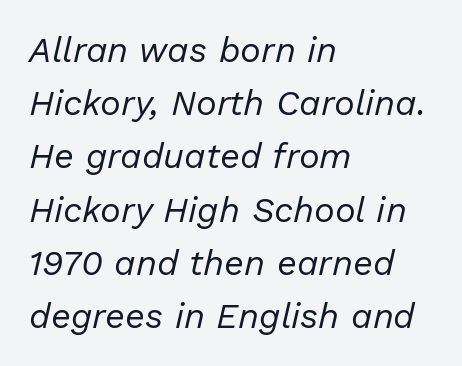
Q: Is the text bold? A: No.
Q: Is the text italic (slanted)? A: Yes, it leans right by about 13 degrees.
Q: Is the text underlined? A: No.
Q: How is the paragraph aligned? A: Left-aligned.
Q: Is the spacing between letters normal or unusually wide? A: Normal.
Q: Is the spacing between lines tight, normal or loose? A: Normal.
Q: Width (condensed, normal, or wide)? A: Normal.
Q: Stroke contrast? A: Low.
Q: x-height? A: Medium.
Q: Monospaced? A: No.
